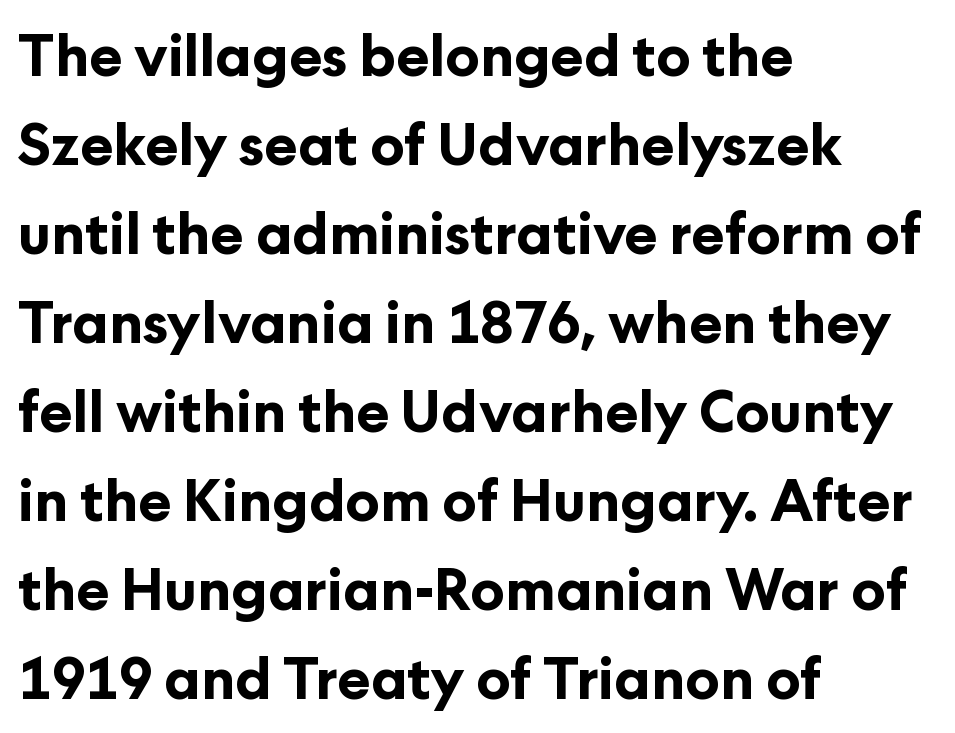
{"serif": "no", "italic": "no", "bold": "yes", "weight": "bold", "width": "normal", "stroke_contrast": "low", "x_height": "medium", "monospaced": "no", "underline": "no", "align": "left", "line_spacing": "normal", "line_spacing_ratio": 1.59, "letter_spacing": "normal", "letter_spacing_em": 0.0, "glyph_px": 56}
